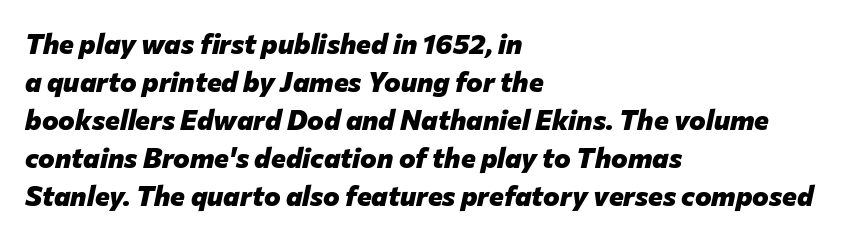
Q: Is the text bold? A: Yes.
Q: Is the text italic (slanted)? A: Yes, it leans right by about 12 degrees.
Q: Is the text underlined? A: No.
Q: How is the paragraph aligned? A: Left-aligned.
Q: Is the spacing between letters normal or unusually wide? A: Normal.
Q: Is the spacing between lines tight, normal or loose? A: Normal.
Q: Width (condensed, normal, or wide)? A: Normal.
Q: Stroke contrast? A: Low.
Q: x-height? A: Medium.
Q: Monospaced? A: No.
